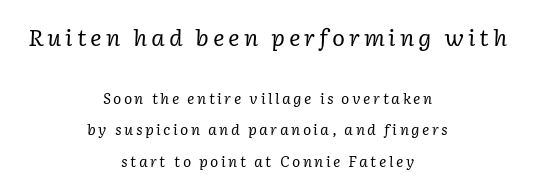
Q: Is the text bold? A: No.
Q: Is the text italic (slanted)? A: Yes, it leans right by about 2 degrees.
Q: Is the text underlined? A: No.
Q: How is the paragraph aligned? A: Centered.
Q: Is the spacing between lines tight, normal or loose? A: Loose.
Q: Which block of text is set in a larger size, the first (top) or the second (bottom)? A: The first (top) one.
